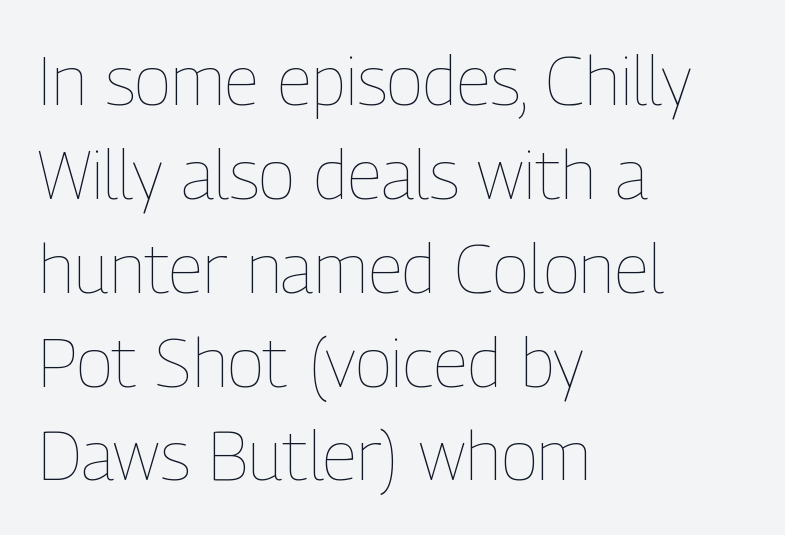
Q: Is the text bold? A: No.
Q: Is the text italic (slanted)? A: No, it is upright.
Q: Is the text underlined? A: No.
Q: How is the paragraph aligned? A: Left-aligned.
Q: Is the spacing between letters normal or unusually wide? A: Normal.
Q: Is the spacing between lines tight, normal or loose? A: Normal.
Q: Width (condensed, normal, or wide)? A: Condensed.
Q: Stroke contrast? A: Low.
Q: x-height? A: Medium.
Q: Monospaced? A: No.
